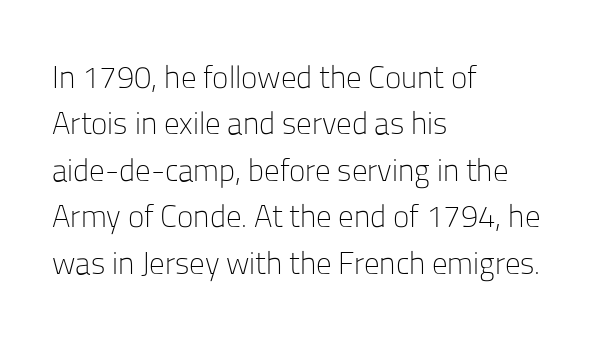
Honestly, the row spacing looks completely unremarkable. Just letters on the line, the space beneath them empty. These lines are composed in type without serifs. Every character sits straight up, as roman type does. Layout note: lines flush left. On a weight scale, this lands at 450 or below.
